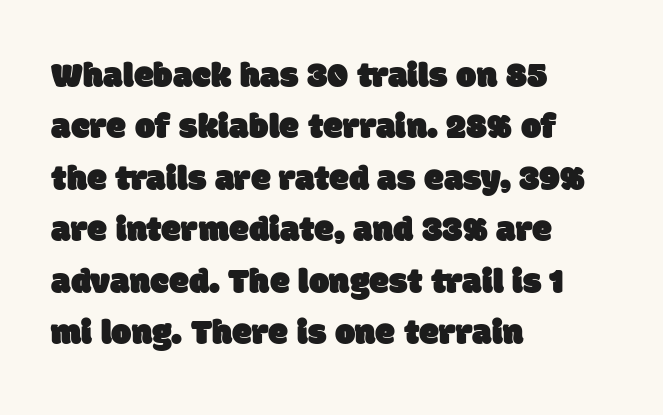
The image shows 36 px sans-serif type; set left-aligned, normal line spacing (1.43x), normal letter spacing, not underlined; low stroke contrast and a large x-height.
